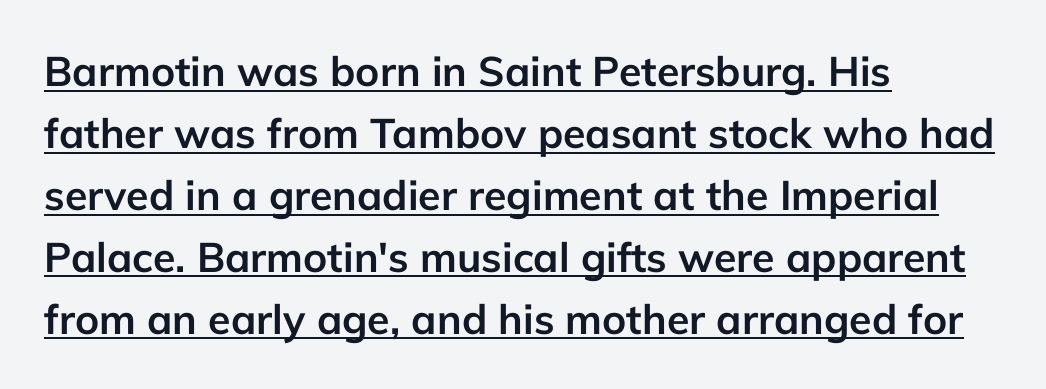
Stroke terminals: plain, sans-serif. Inter-character spacing is left at the font's built-in metrics. A typesetter would call this proportional, since set widths differ per character. Look at the stroke-to-counter ratio: heavy, a bold.
